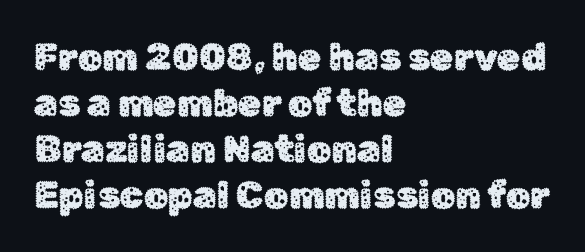
{"serif": "no", "italic": "no", "width": "normal", "stroke_contrast": "low", "x_height": "medium", "monospaced": "no", "underline": "no", "align": "left", "line_spacing_ratio": 1.21, "letter_spacing": "normal", "letter_spacing_em": 0.0, "glyph_px": 38}
